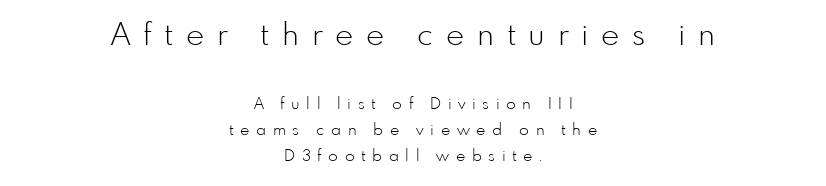
Just letters on the line, the space beneath them empty. Style check: upright. The rendering uses natural spacing where letterforms have individual widths. The weight would be labelled regular, book, light, or lighter still.
